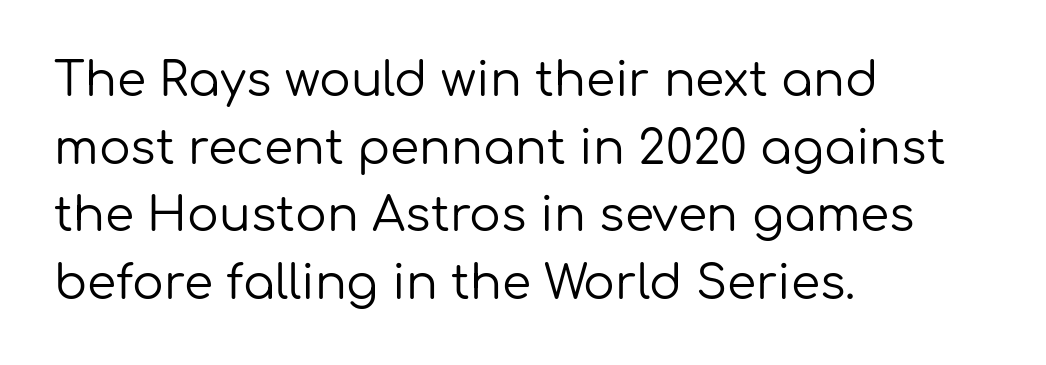
Q: Is the text bold? A: No.
Q: Is the text italic (slanted)? A: No, it is upright.
Q: Is the typeface a serif or a sans-serif typeface? A: Sans-serif.
Q: Is the text underlined? A: No.
Q: How is the paragraph aligned? A: Left-aligned.
Q: Is the spacing between letters normal or unusually wide? A: Normal.
Q: Is the spacing between lines tight, normal or loose? A: Normal.
Q: Width (condensed, normal, or wide)? A: Normal.
Q: Stroke contrast? A: Low.
Q: x-height? A: Medium.
Q: Monospaced? A: No.
